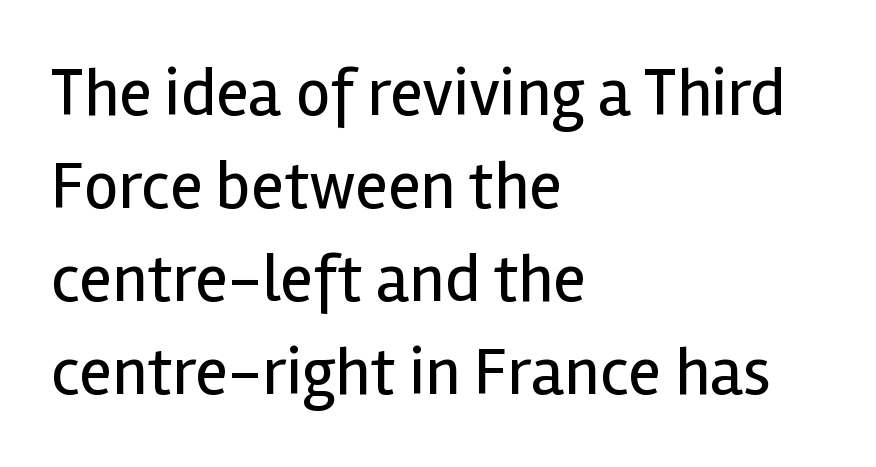
The image shows 68 px regular-weight sans-serif type, upright; set left-aligned, normal line spacing (1.37x), normal letter spacing, not underlined; a medium x-height.
